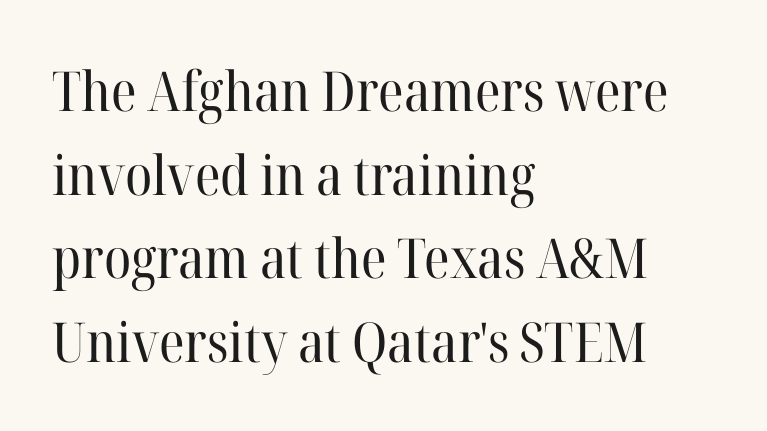
The image shows 55 px regular-weight serif type, upright; set left-aligned, normal line spacing (1.52x), normal letter spacing, not underlined; high stroke contrast and a medium x-height.
